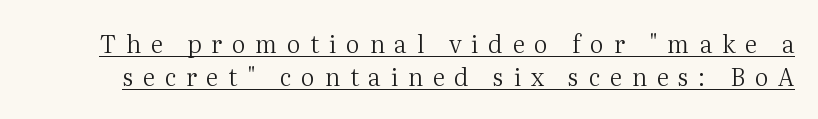
Q: Is the text bold? A: No.
Q: Is the text italic (slanted)? A: No, it is upright.
Q: Is the text underlined? A: Yes.
Q: Is the spacing between letters normal or unusually wide? A: Unusually wide.
Q: Is the spacing between lines tight, normal or loose? A: Normal.
